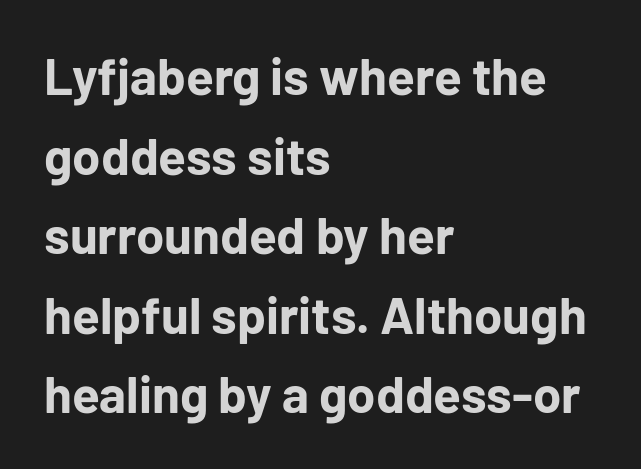
Looks like regular typesetting: each glyph gets only the width it needs. The text was rendered using a sans face with plain stroke endings. These lines sit exactly where default settings would place them. The space directly below the letters is spotless. Line beginnings align vertically; line endings do not. These words are printed bold, with thick strokes throughout.
